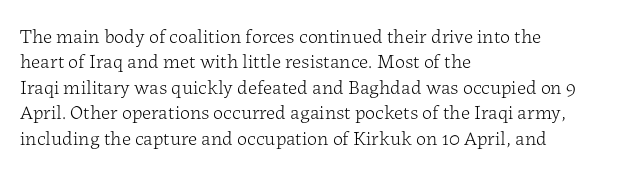
Q: Is the text bold? A: No.
Q: Is the text italic (slanted)? A: No, it is upright.
Q: Is the text underlined? A: No.
Q: How is the paragraph aligned? A: Left-aligned.
Q: Is the spacing between letters normal or unusually wide? A: Normal.
Q: Is the spacing between lines tight, normal or loose? A: Normal.
